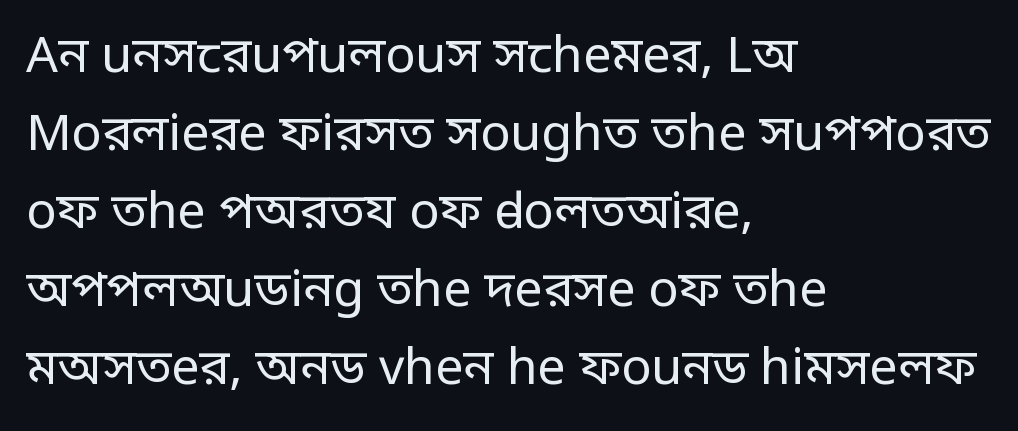
{"serif": "no", "italic": "no", "bold": "no", "weight": "regular", "width": "condensed", "stroke_contrast": "low", "monospaced": "no", "underline": "no", "align": "left", "line_spacing": "normal", "line_spacing_ratio": 1.56, "letter_spacing": "normal", "letter_spacing_em": 0.0, "glyph_px": 50}
